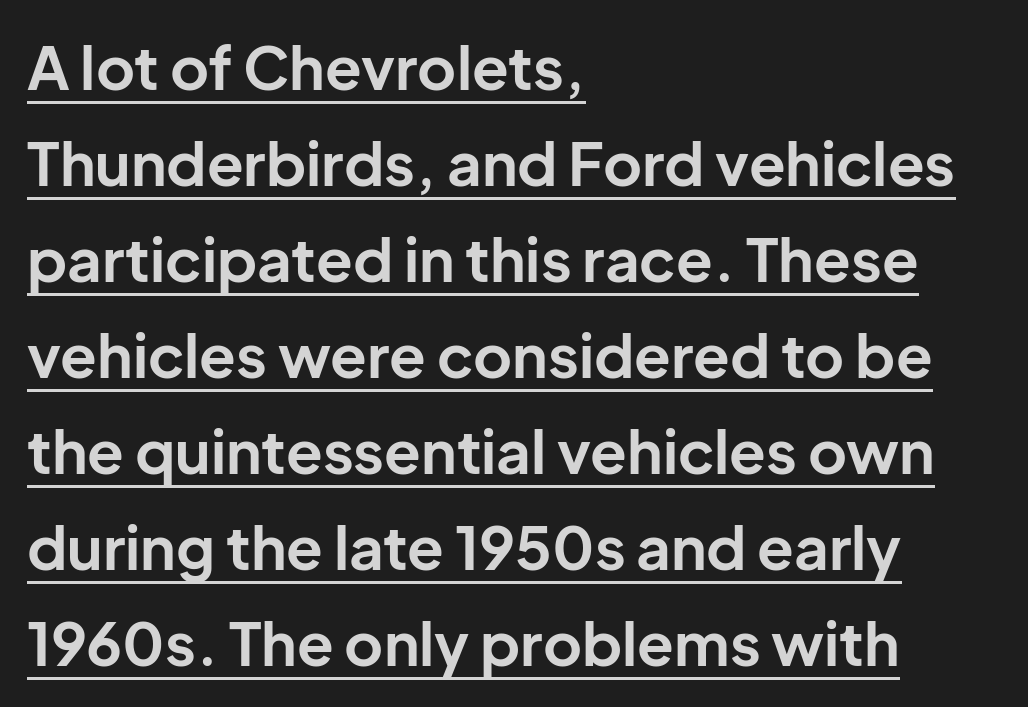
Check where the strokes stop: nothing finishes them off — pure sans. No italicization has been applied; the sample stays upright. Students, observe the line beneath the letters — that is underlining. This sample has the flowing, uneven cadence of proportional lettering.
